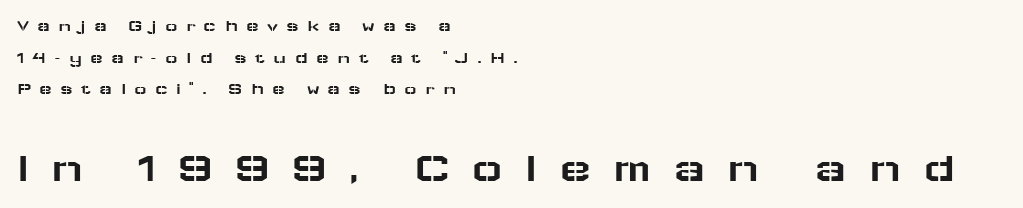
{"serif": "no", "italic": "no", "width": "wide", "stroke_contrast": "low", "x_height": "medium", "monospaced": "no", "underline": "no", "align": "left", "line_spacing_ratio": 1.86, "letter_spacing": "wide", "letter_spacing_em": 0.48, "larger_block": "second", "size_ratio": 2.53, "glyph_px": 43}
